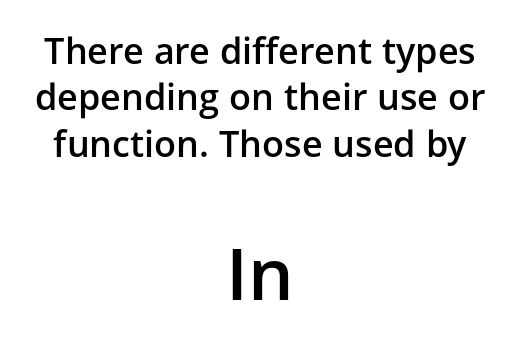
A student would notice the bottom passage is typeset larger than what precedes it. A typesetter would call this proportional, since set widths differ per character. If you folded the block vertically in half, each line would mirror itself in length. Normally led — the rows are evenly, conventionally spaced. Every letter is mildly thick-stroked: semibold rather than bold. Nobody touched the tracking dial on this one.
